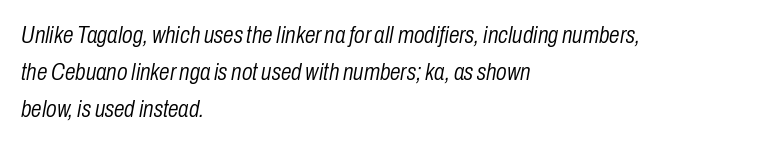
Q: Is the text bold? A: No.
Q: Is the text italic (slanted)? A: Yes, it leans right by about 10 degrees.
Q: Is the text underlined? A: No.
Q: How is the paragraph aligned? A: Left-aligned.
Q: Is the spacing between letters normal or unusually wide? A: Normal.
Q: Is the spacing between lines tight, normal or loose? A: Normal.
